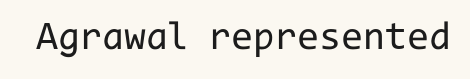
Each stroke keeps to a modest, everyday thickness or less. Beneath every word, the page is bare. Nothing sits at the stroke ends, so this counts as sans-serif. These lines are rendered in a fixed-pitch font.
